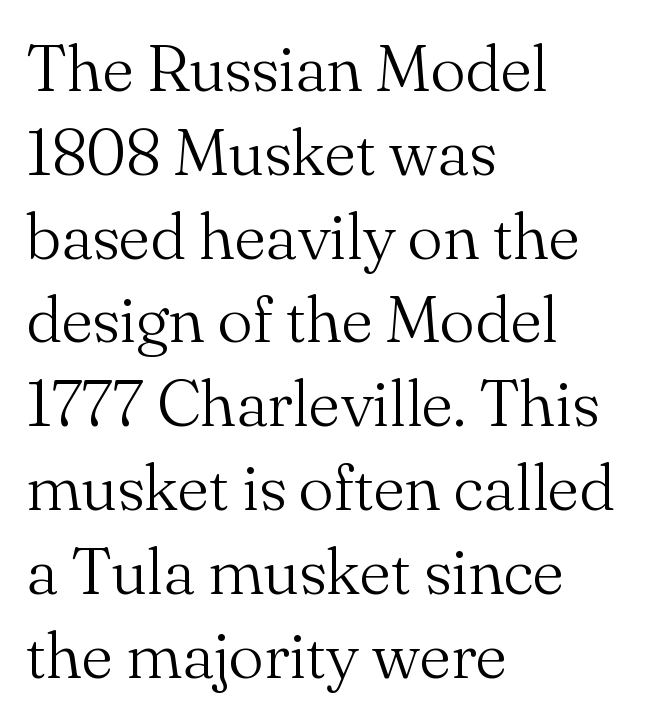
The image shows 66 px light serif type, upright; set left-aligned, normal line spacing (1.27x), normal letter spacing, not underlined; medium stroke contrast and a small x-height.
